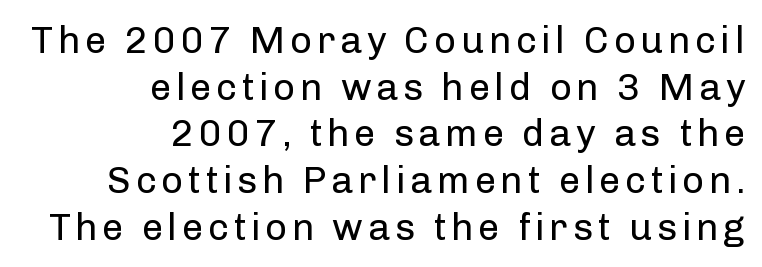
Vertical stems look standard width or narrower in stroke. The type family on display is of the sans-serif kind. The letters advance in unequal steps, a hallmark of proportional type. When letters stand straight like this, we call the style roman or upright. This rendering features lettering with no underline.
